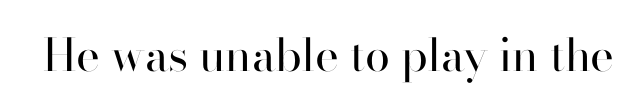
Q: Is the text bold? A: No.
Q: Is the text italic (slanted)? A: No, it is upright.
Q: Is the typeface a serif or a sans-serif typeface? A: Sans-serif.
Q: Is the text underlined? A: No.
Q: Is the spacing between letters normal or unusually wide? A: Normal.
Q: Width (condensed, normal, or wide)? A: Normal.
Q: Stroke contrast? A: High.
Q: x-height? A: Small.
Q: Monospaced? A: No.
